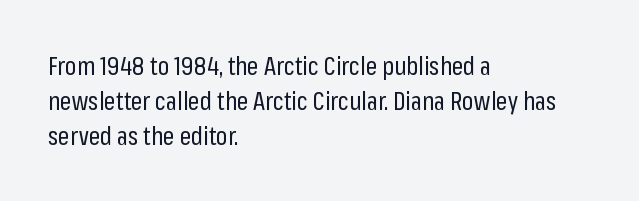
Q: Is the text bold? A: No.
Q: Is the text italic (slanted)? A: No, it is upright.
Q: Is the text underlined? A: No.
Q: How is the paragraph aligned? A: Left-aligned.
Q: Is the spacing between letters normal or unusually wide? A: Normal.
Q: Is the spacing between lines tight, normal or loose? A: Normal.
